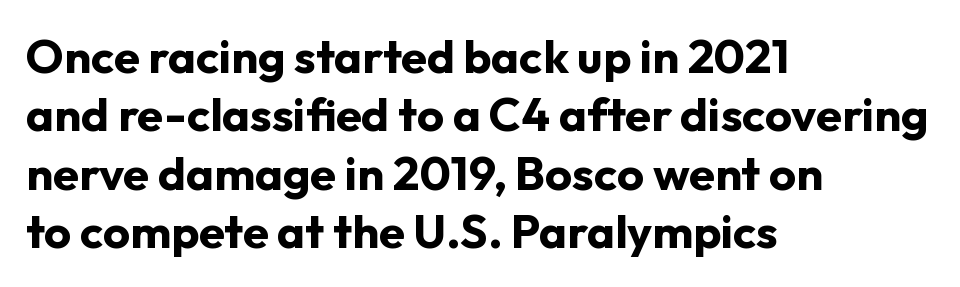
A student would call this left alignment; a typographer would say flush left, rag right. Looks like regular typesetting: each glyph gets only the width it needs. Letters rest on an invisible, unmarked baseline. The face used here has the dense, thick strokes of a bold. What stands out about the letter spacing? Nothing — it is the standard amount.
